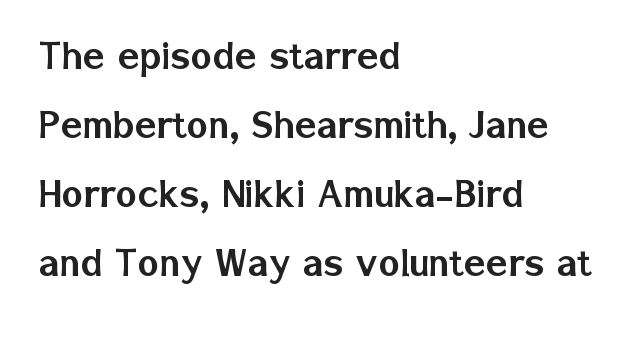
Q: Is the text italic (slanted)? A: No, it is upright.
Q: Is the typeface a serif or a sans-serif typeface? A: Sans-serif.
Q: Is the text underlined? A: No.
Q: How is the paragraph aligned? A: Left-aligned.
Q: Is the spacing between letters normal or unusually wide? A: Normal.
Q: Is the spacing between lines tight, normal or loose? A: Normal.
Q: Width (condensed, normal, or wide)? A: Normal.
Q: Stroke contrast? A: Low.
Q: x-height? A: Medium.
Q: Monospaced? A: No.
